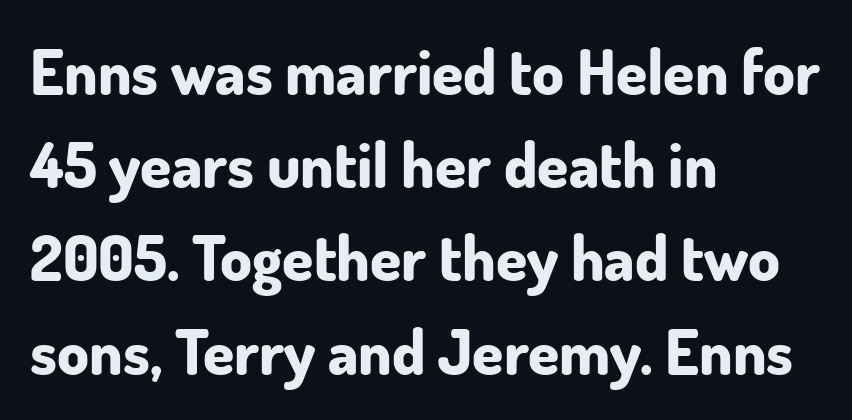
The image shows 63 px bold sans-serif type, upright; set left-aligned, normal line spacing (1.48x), normal letter spacing, not underlined; low stroke contrast and a small x-height.
